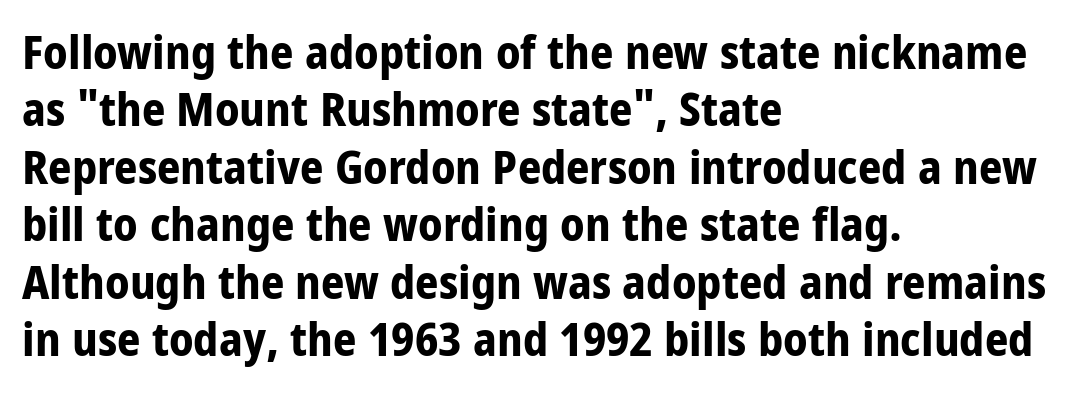
Q: Is the text bold? A: Yes.
Q: Is the text italic (slanted)? A: No, it is upright.
Q: Is the typeface a serif or a sans-serif typeface? A: Sans-serif.
Q: Is the text underlined? A: No.
Q: How is the paragraph aligned? A: Left-aligned.
Q: Is the spacing between letters normal or unusually wide? A: Normal.
Q: Is the spacing between lines tight, normal or loose? A: Normal.
Q: Width (condensed, normal, or wide)? A: Condensed.
Q: Stroke contrast? A: Low.
Q: x-height? A: Large.
Q: Monospaced? A: No.
